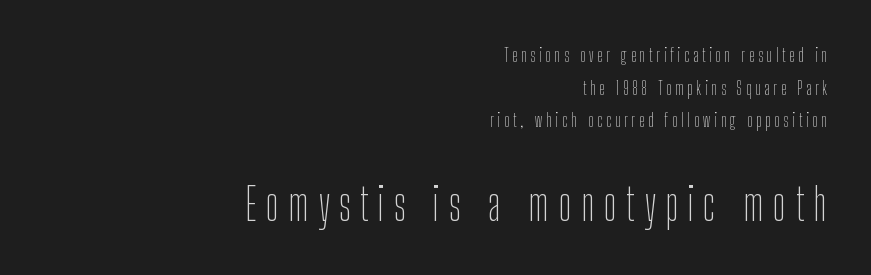
The image shows 44 px thin, condensed sans-serif type, upright; set right-aligned, line spacing 1.81x, unusually wide letter spacing (+0.21 em), not underlined; the second (bottom) block is 2.44x larger; low stroke contrast and a medium x-height.
